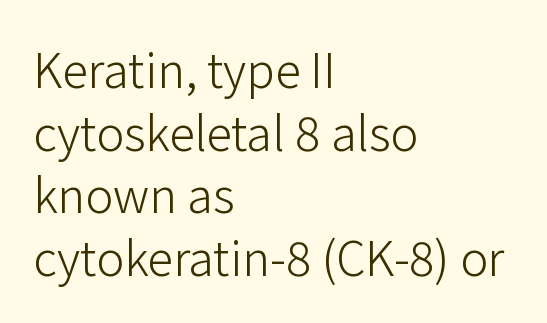
Q: Is the text bold? A: No.
Q: Is the text italic (slanted)? A: No, it is upright.
Q: Is the typeface a serif or a sans-serif typeface? A: Sans-serif.
Q: Is the text underlined? A: No.
Q: How is the paragraph aligned? A: Left-aligned.
Q: Is the spacing between letters normal or unusually wide? A: Normal.
Q: Is the spacing between lines tight, normal or loose? A: Normal.
Q: Width (condensed, normal, or wide)? A: Normal.
Q: Stroke contrast? A: Low.
Q: x-height? A: Medium.
Q: Monospaced? A: No.
